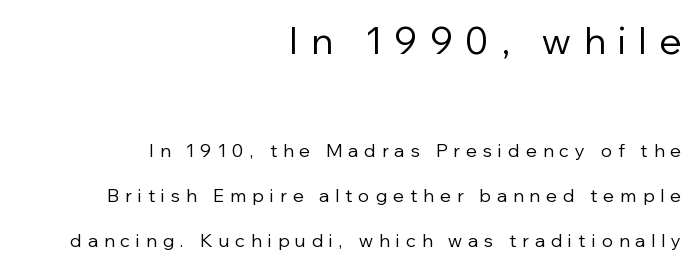
Q: Is the text bold? A: No.
Q: Is the text italic (slanted)? A: No, it is upright.
Q: Is the typeface a serif or a sans-serif typeface? A: Sans-serif.
Q: Is the text underlined? A: No.
Q: How is the paragraph aligned? A: Right-aligned.
Q: Is the spacing between letters normal or unusually wide? A: Unusually wide.
Q: Is the spacing between lines tight, normal or loose? A: Loose.
Q: Which block of text is set in a larger size, the first (top) or the second (bottom)? A: The first (top) one.
Q: Width (condensed, normal, or wide)? A: Normal.
Q: Stroke contrast? A: Low.
Q: x-height? A: Medium.
Q: Monospaced? A: No.
